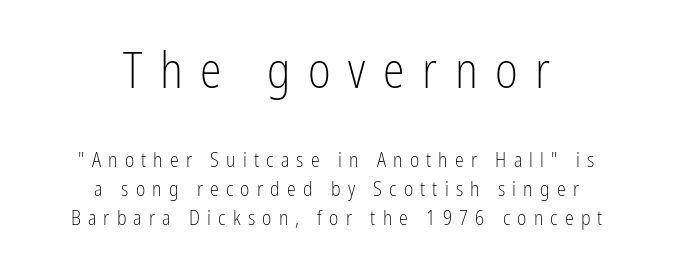
{"serif": "no", "italic": "no", "bold": "no", "weight": "light", "width": "condensed", "stroke_contrast": "low", "x_height": "medium", "monospaced": "no", "underline": "no", "align": "center", "line_spacing": "normal", "line_spacing_ratio": 1.45, "letter_spacing": "wide", "letter_spacing_em": 0.36, "larger_block": "first", "size_ratio": 2.45, "glyph_px": 49}
